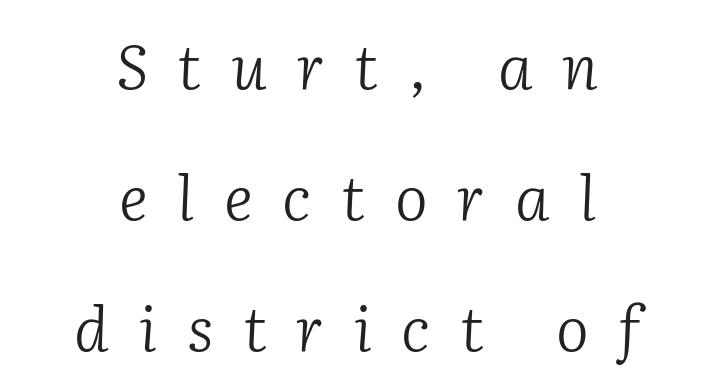
The image shows 62 px light serif type, italic (leaning right); set centered, loose line spacing (2.11x), unusually wide letter spacing (+0.48 em), not underlined; low stroke contrast and a medium x-height.
